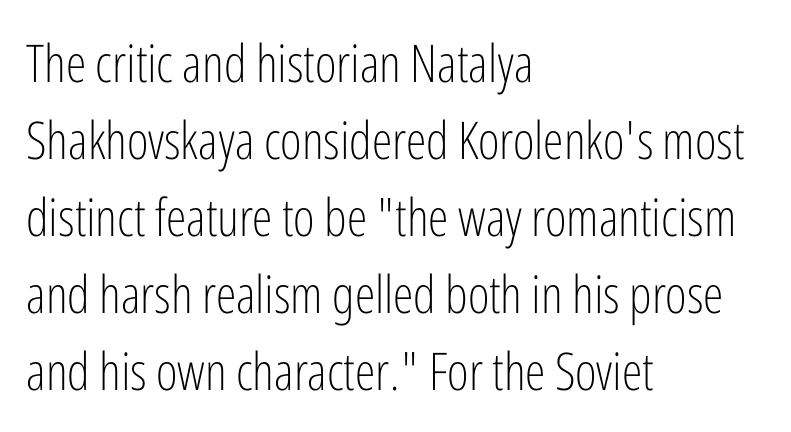
{"serif": "no", "italic": "no", "bold": "no", "weight": "light", "width": "condensed", "stroke_contrast": "low", "x_height": "medium", "monospaced": "no", "underline": "no", "align": "left", "line_spacing": "normal", "line_spacing_ratio": 1.48, "letter_spacing": "normal", "letter_spacing_em": 0.0, "glyph_px": 52}
